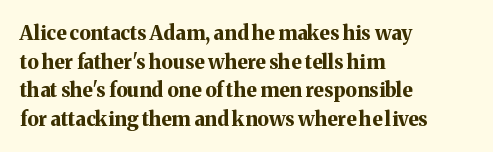
Q: Is the text bold? A: Yes.
Q: Is the text italic (slanted)? A: No, it is upright.
Q: Is the text underlined? A: No.
Q: How is the paragraph aligned? A: Left-aligned.
Q: Is the spacing between letters normal or unusually wide? A: Normal.
Q: Is the spacing between lines tight, normal or loose? A: Normal.
